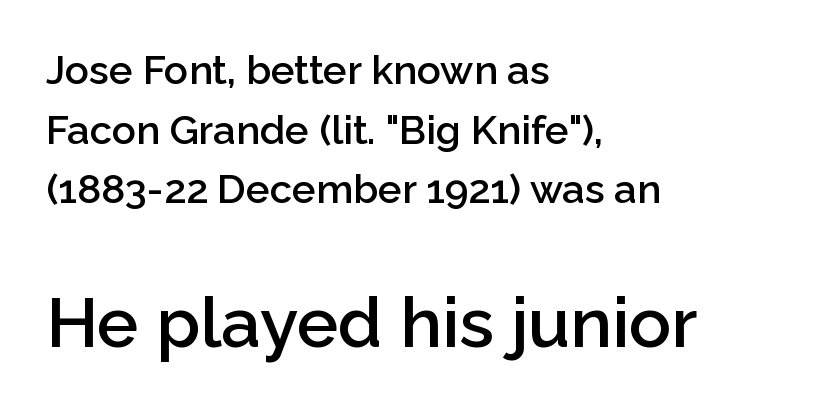
Q: Is the text bold? A: Semi-bold.
Q: Is the text italic (slanted)? A: No, it is upright.
Q: Is the typeface a serif or a sans-serif typeface? A: Sans-serif.
Q: Is the text underlined? A: No.
Q: How is the paragraph aligned? A: Left-aligned.
Q: Is the spacing between letters normal or unusually wide? A: Normal.
Q: Is the spacing between lines tight, normal or loose? A: Normal.
Q: Which block of text is set in a larger size, the first (top) or the second (bottom)? A: The second (bottom) one.
Q: Width (condensed, normal, or wide)? A: Normal.
Q: Stroke contrast? A: Low.
Q: x-height? A: Medium.
Q: Monospaced? A: No.
